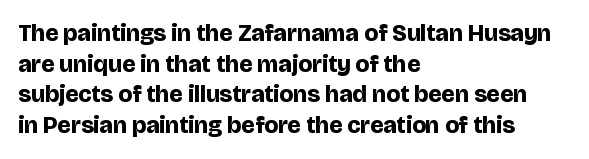
The image shows 24 px bold type, upright; set left-aligned, normal line spacing (1.28x), normal letter spacing, not underlined.
